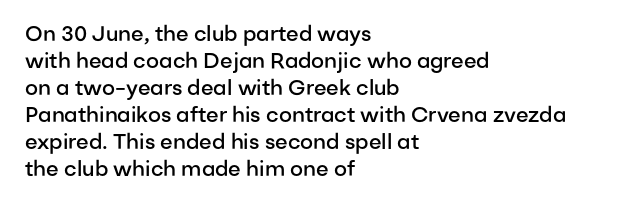
{"italic": "no", "bold": "semi", "underline": "no", "align": "left", "line_spacing": "normal", "line_spacing_ratio": 1.29, "letter_spacing": "normal", "letter_spacing_em": 0.0, "glyph_px": 21}
